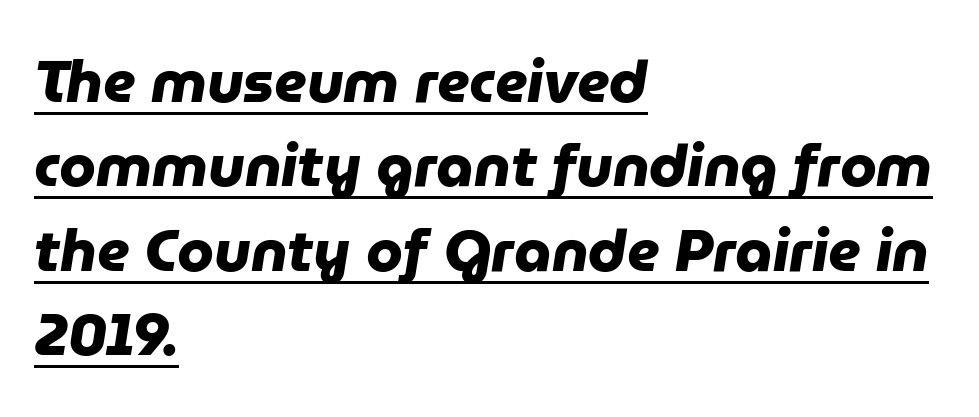
{"serif": "no", "bold": "yes", "weight": "heavy", "width": "normal", "stroke_contrast": "low", "x_height": "medium", "monospaced": "no", "underline": "yes", "align": "left", "line_spacing": "normal", "line_spacing_ratio": 1.43, "letter_spacing": "normal", "letter_spacing_em": 0.0, "glyph_px": 59}
